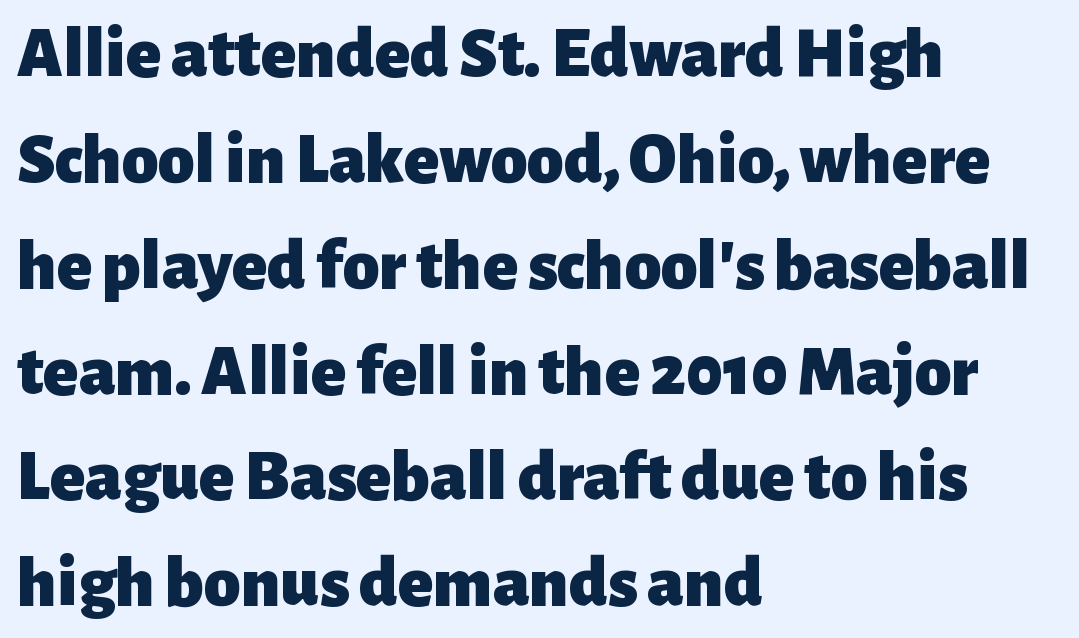
{"serif": "no", "italic": "no", "bold": "yes", "weight": "heavy", "width": "normal", "stroke_contrast": "low", "x_height": "medium", "monospaced": "no", "underline": "no", "align": "left", "line_spacing": "normal", "line_spacing_ratio": 1.45, "letter_spacing": "normal", "letter_spacing_em": 0.0, "glyph_px": 73}
